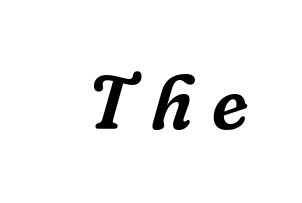
Q: Is the text italic (slanted)? A: Yes, it leans right by about 16 degrees.
Q: Is the typeface a serif or a sans-serif typeface? A: Serif.
Q: Is the text underlined? A: No.
Q: Is the spacing between letters normal or unusually wide? A: Unusually wide.
Q: Width (condensed, normal, or wide)? A: Normal.
Q: Stroke contrast? A: Low.
Q: x-height? A: Medium.
Q: Monospaced? A: No.
